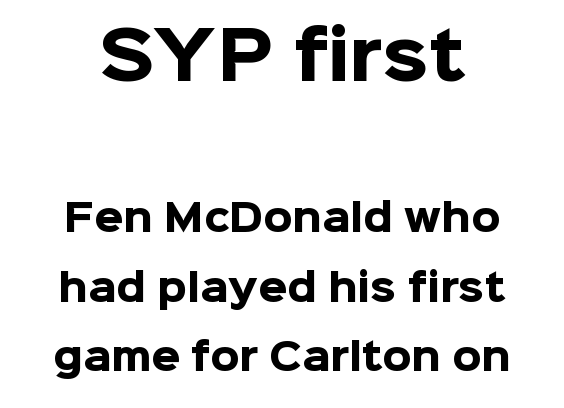
The image shows 65 px heavy sans-serif type, upright; set line spacing 1.88x, normal letter spacing, not underlined; the first (top) block is 1.76x larger; low stroke contrast and a medium x-height.
